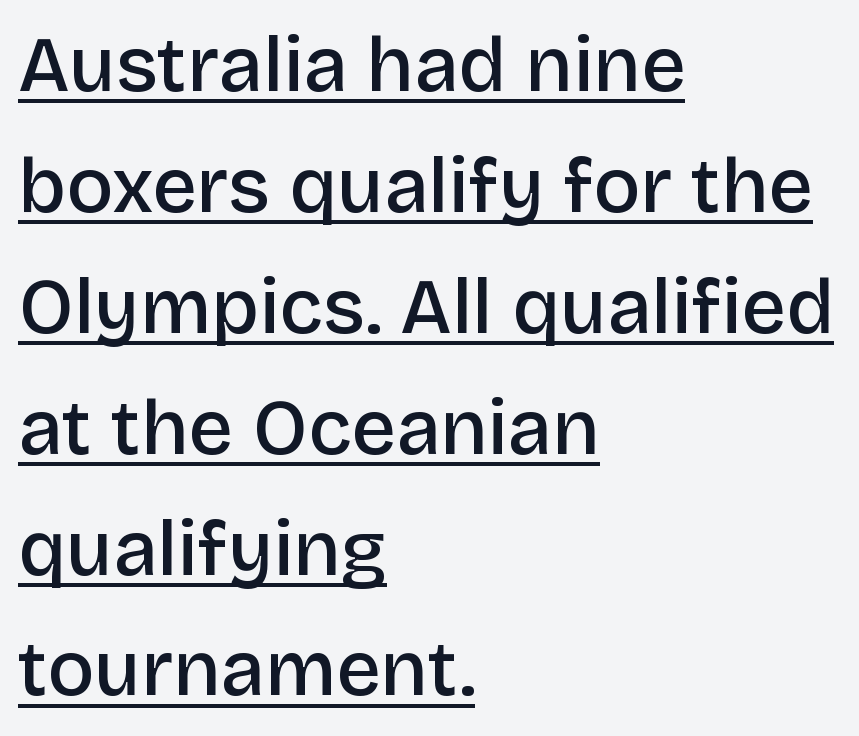
{"serif": "no", "italic": "no", "bold": "semi", "weight": "semibold", "width": "normal", "stroke_contrast": "low", "x_height": "large", "monospaced": "no", "underline": "yes", "align": "left", "line_spacing": "normal", "line_spacing_ratio": 1.55, "letter_spacing": "normal", "letter_spacing_em": 0.0, "glyph_px": 78}
